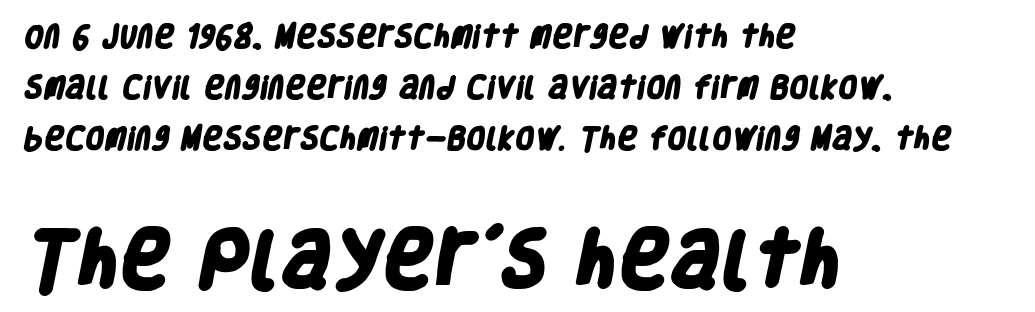
Typographically, this falls in the sans-serif category. How would I describe the line gaps? Wide and relaxed. Heavy, bold letterforms. The words here are not underlined.
